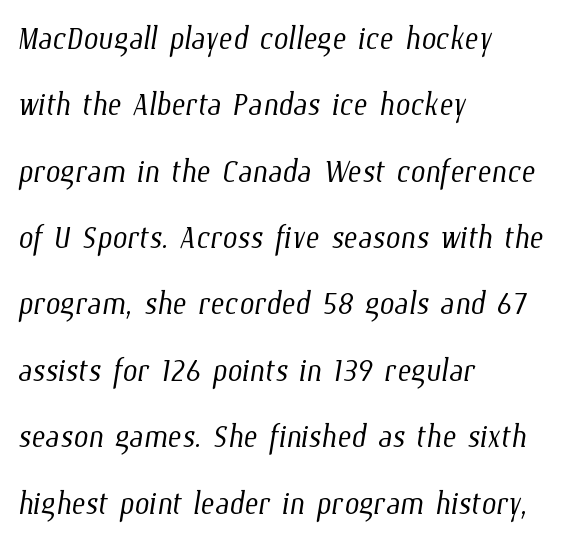
The rendering anchors every line to the left-hand side. The string is rendered with underlining switched off. Does extra space separate the letters? No, they use regular spacing. Stems and bowls with no extra thickness — not bold.
